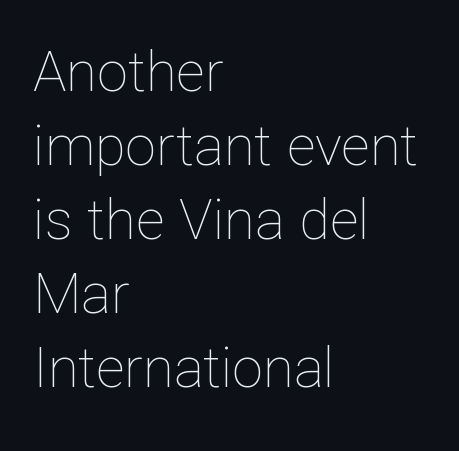
Q: Is the text bold? A: No.
Q: Is the text italic (slanted)? A: No, it is upright.
Q: Is the text underlined? A: No.
Q: How is the paragraph aligned? A: Left-aligned.
Q: Is the spacing between letters normal or unusually wide? A: Normal.
Q: Is the spacing between lines tight, normal or loose? A: Normal.
Q: Width (condensed, normal, or wide)? A: Normal.
Q: Stroke contrast? A: Low.
Q: x-height? A: Medium.
Q: Monospaced? A: No.
